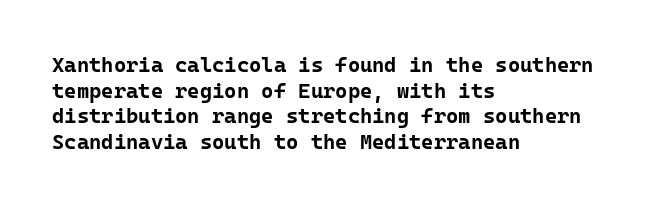
{"italic": "no", "bold": "yes", "underline": "no", "align": "left", "line_spacing_ratio": 1.22, "letter_spacing": "normal", "letter_spacing_em": 0.0, "glyph_px": 21}
